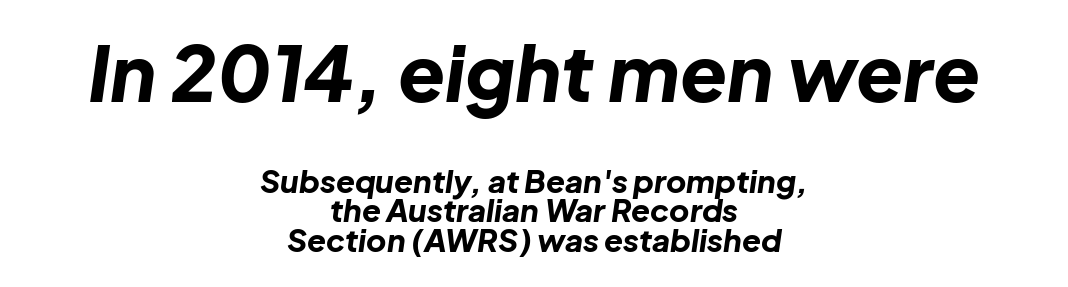
{"italic": "yes", "lean": "right", "slant_degrees": 8, "bold": "yes", "weight": "bold", "width": "normal", "stroke_contrast": "low", "x_height": "medium", "monospaced": "no", "underline": "no", "align": "center", "line_spacing": "tight", "line_spacing_ratio": 0.95, "letter_spacing": "normal", "letter_spacing_em": 0.0, "larger_block": "first", "size_ratio": 2.48, "glyph_px": 77}
